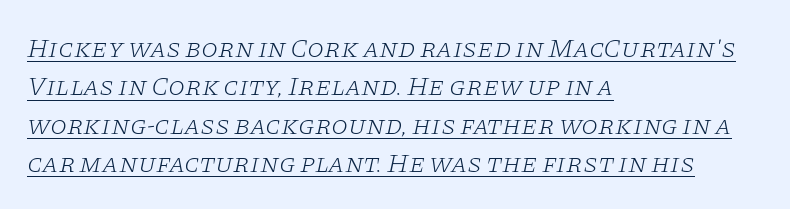
{"italic": "yes", "lean": "right", "slant_degrees": 11, "bold": "no", "underline": "yes", "align": "left", "line_spacing": "normal", "line_spacing_ratio": 1.42, "letter_spacing": "normal", "letter_spacing_em": 0.0, "glyph_px": 27}
